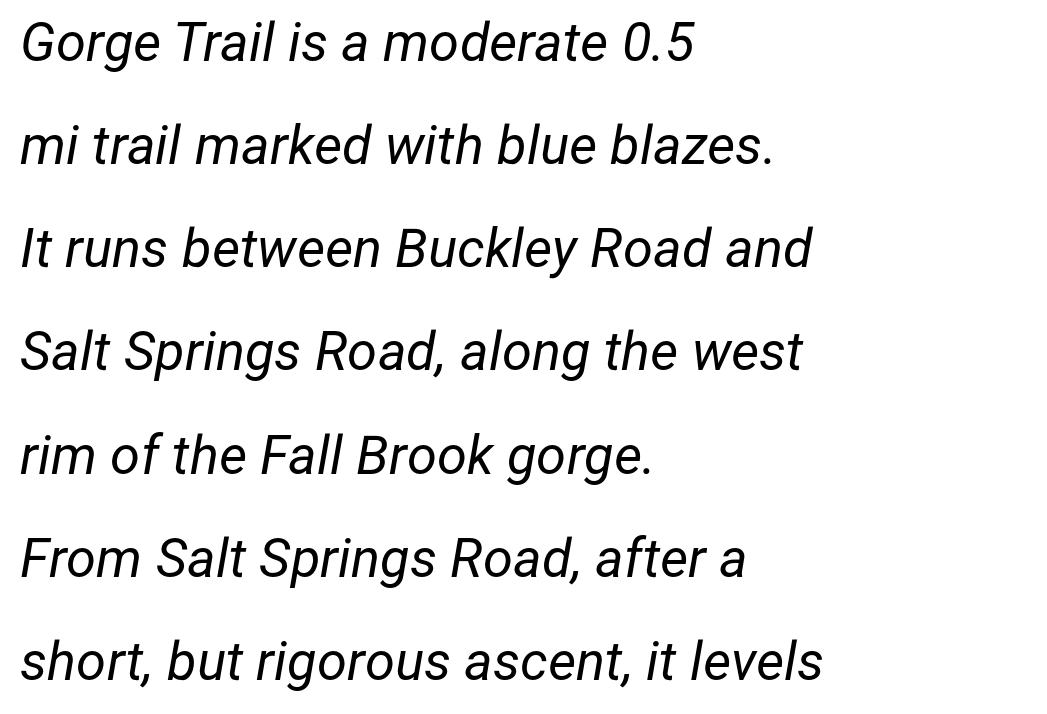
{"italic": "yes", "lean": "right", "slant_degrees": 12, "bold": "no", "weight": "regular", "width": "normal", "stroke_contrast": "low", "x_height": "medium", "monospaced": "no", "underline": "no", "align": "left", "line_spacing": "loose", "line_spacing_ratio": 1.91, "letter_spacing": "normal", "letter_spacing_em": 0.0, "glyph_px": 54}
